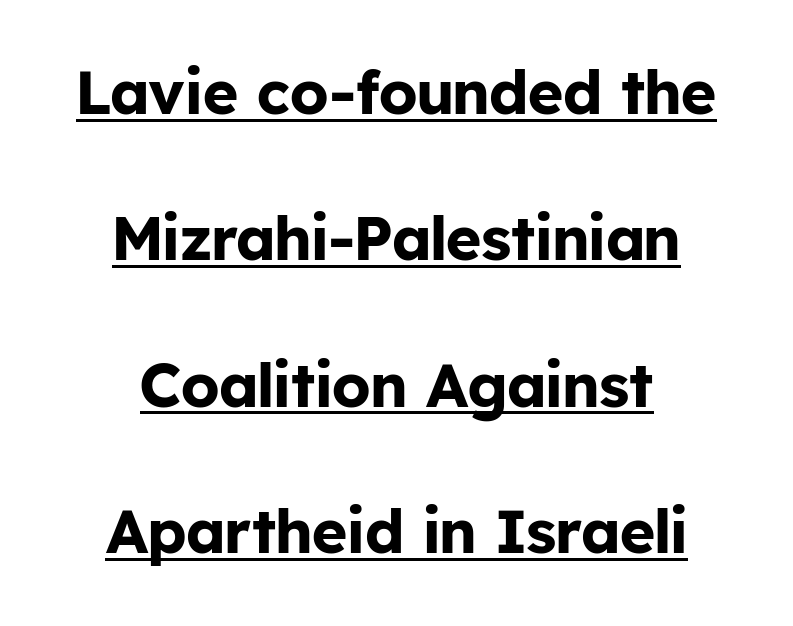
Q: Is the text bold? A: Yes.
Q: Is the text italic (slanted)? A: No, it is upright.
Q: Is the typeface a serif or a sans-serif typeface? A: Sans-serif.
Q: Is the text underlined? A: Yes.
Q: How is the paragraph aligned? A: Centered.
Q: Is the spacing between letters normal or unusually wide? A: Normal.
Q: Is the spacing between lines tight, normal or loose? A: Loose.
Q: Width (condensed, normal, or wide)? A: Normal.
Q: Stroke contrast? A: Low.
Q: x-height? A: Medium.
Q: Monospaced? A: No.
